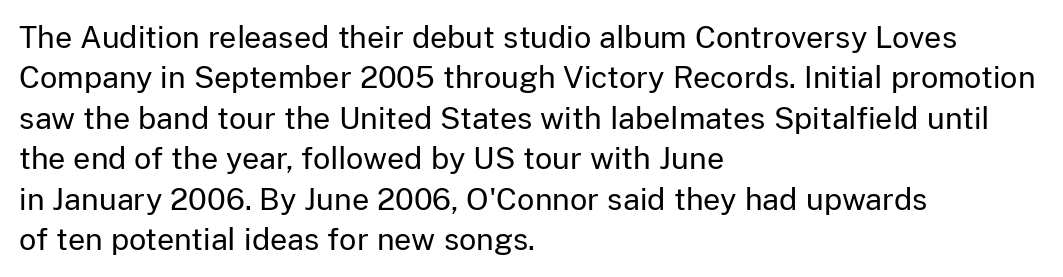
The image shows 30 px regular-weight sans-serif type, upright; set left-aligned, normal line spacing (1.35x), normal letter spacing, not underlined; low stroke contrast and a medium x-height.
